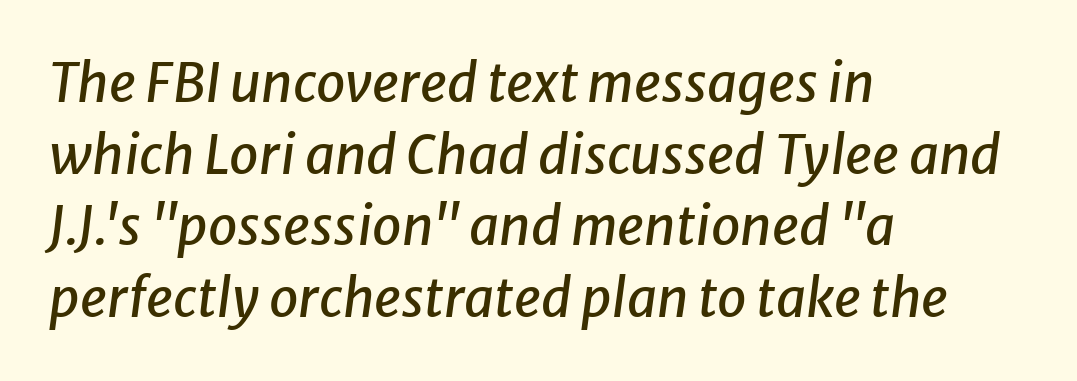
{"italic": "yes", "lean": "right", "slant_degrees": 8, "width": "normal", "stroke_contrast": "low", "x_height": "medium", "monospaced": "no", "underline": "no", "align": "left", "line_spacing": "normal", "line_spacing_ratio": 1.35, "letter_spacing": "normal", "letter_spacing_em": 0.0, "glyph_px": 53}
